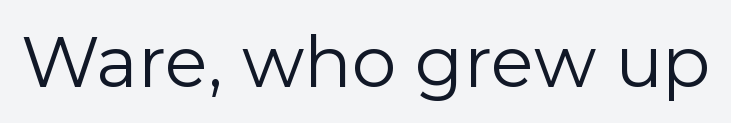
The image shows 71 px regular-weight sans-serif type, upright; set normal letter spacing, not underlined; low stroke contrast and a medium x-height.
